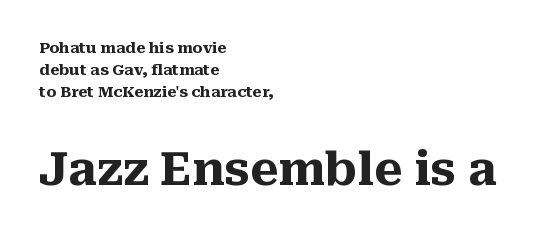
The image shows 46 px heavy serif type, upright; set left-aligned, normal line spacing (1.48x), normal letter spacing, not underlined; the second (bottom) block is 3.07x larger; medium stroke contrast and a medium x-height.
